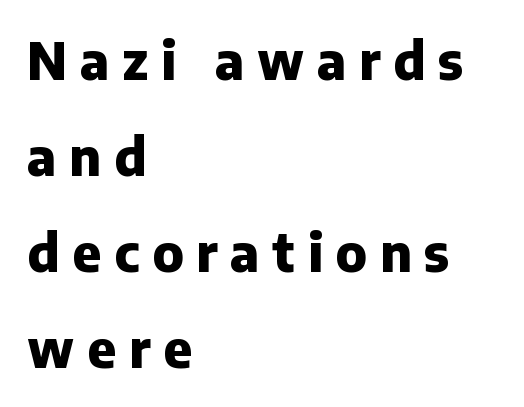
Is this a fixed-width face? No — the glyphs have proportional, varying widths. Typesetter's note: full bold, strokes at maximum text heaviness. Designer's note — italics off, roman on. This rendering widens character spacing well past its baseline value. Plain, unruled lines of type.
